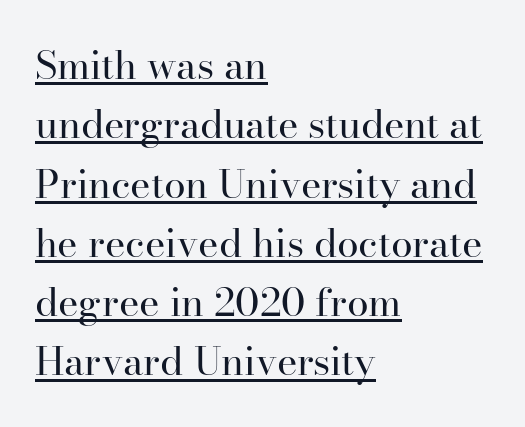
The text was rendered using a seriffed face with decorative stroke endings. The letters sit at their default tracking, neither squeezed nor spread. Note the varied advance widths — an 'i' is clearly narrower than an 'm'. Horizontally, the lines are justified to the leading edge only.
